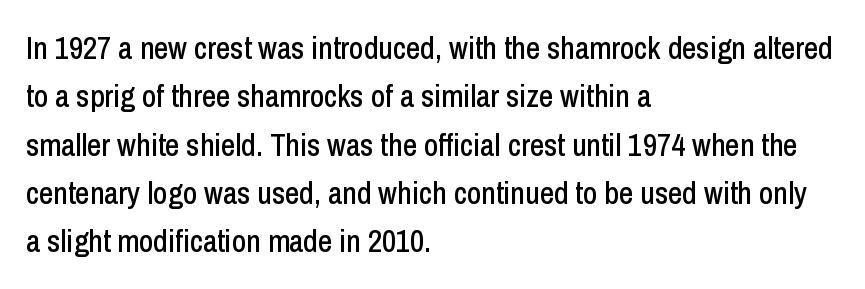
The image shows 31 px condensed sans-serif type, upright; set left-aligned, normal line spacing (1.56x), normal letter spacing, not underlined; low stroke contrast and a medium x-height.
